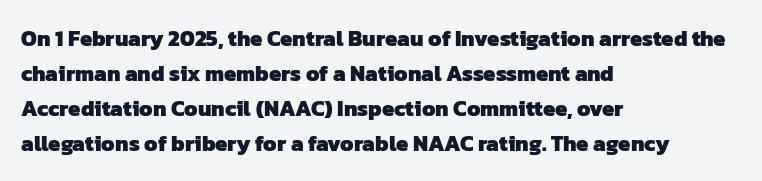
{"bold": "yes", "underline": "no", "align": "left", "line_spacing": "normal", "line_spacing_ratio": 1.59, "letter_spacing": "normal", "letter_spacing_em": 0.0, "glyph_px": 22}
